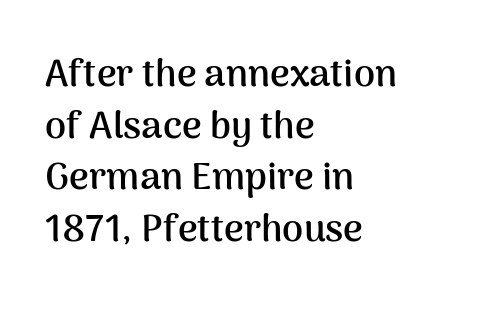
Q: Is the text bold? A: Yes.
Q: Is the text italic (slanted)? A: No, it is upright.
Q: Is the typeface a serif or a sans-serif typeface? A: Sans-serif.
Q: Is the text underlined? A: No.
Q: How is the paragraph aligned? A: Left-aligned.
Q: Is the spacing between letters normal or unusually wide? A: Normal.
Q: Is the spacing between lines tight, normal or loose? A: Normal.
Q: Width (condensed, normal, or wide)? A: Normal.
Q: Stroke contrast? A: Medium.
Q: x-height? A: Medium.
Q: Monospaced? A: No.
